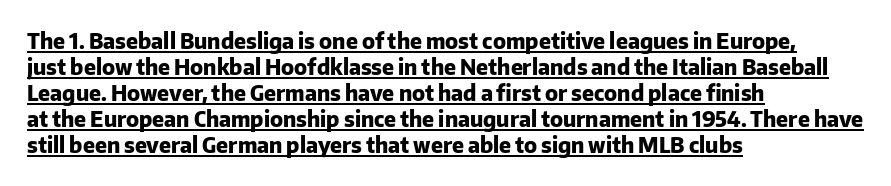
{"italic": "no", "bold": "yes", "underline": "yes", "align": "left", "line_spacing_ratio": 1.24, "letter_spacing": "normal", "letter_spacing_em": 0.0, "glyph_px": 21}
